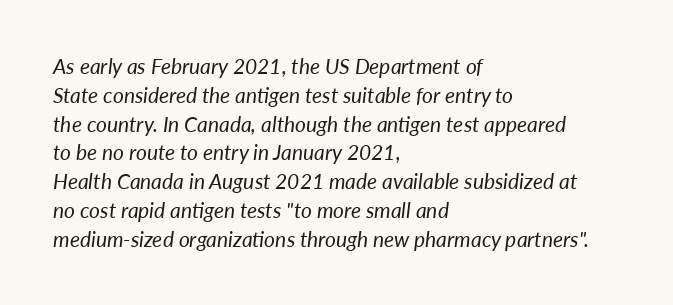
Q: Is the text bold? A: No.
Q: Is the text italic (slanted)? A: Yes, it leans right by about 7 degrees.
Q: Is the text underlined? A: No.
Q: How is the paragraph aligned? A: Left-aligned.
Q: Is the spacing between letters normal or unusually wide? A: Normal.
Q: Is the spacing between lines tight, normal or loose? A: Normal.
